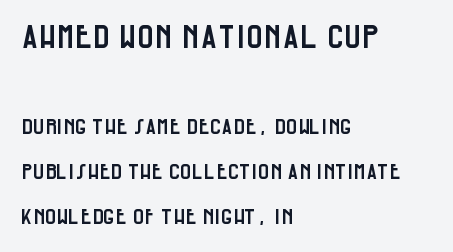
{"serif": "no", "italic": "no", "width": "condensed", "stroke_contrast": "low", "x_height": "large", "monospaced": "no", "underline": "no", "align": "left", "line_spacing": "loose", "line_spacing_ratio": 2.16, "letter_spacing": "normal", "letter_spacing_em": 0.0, "larger_block": "first", "size_ratio": 1.52, "glyph_px": 32}
